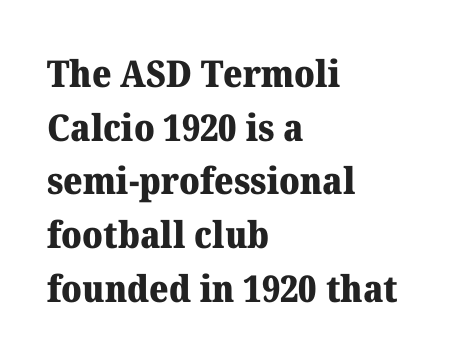
The glyphs in this specimen are seriffed. Evenly set lines give the paragraph a standard silhouette. The lettering stays uniformly vertical, giving the passage a roman look. The rendering anchors every line to the left-hand side.
